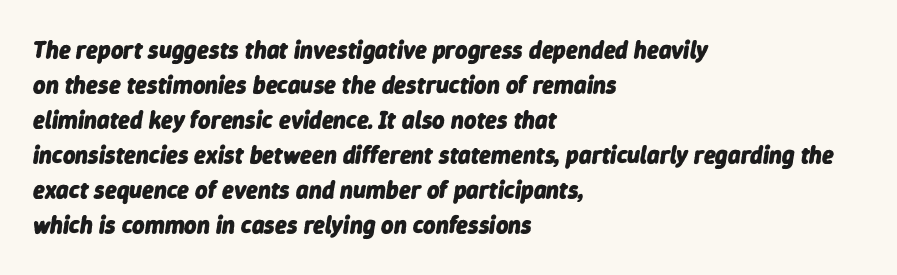
{"italic": "yes", "lean": "right", "slant_degrees": 9, "bold": "yes", "underline": "no", "align": "left", "line_spacing": "normal", "line_spacing_ratio": 1.46, "letter_spacing": "normal", "letter_spacing_em": 0.0, "glyph_px": 24}
